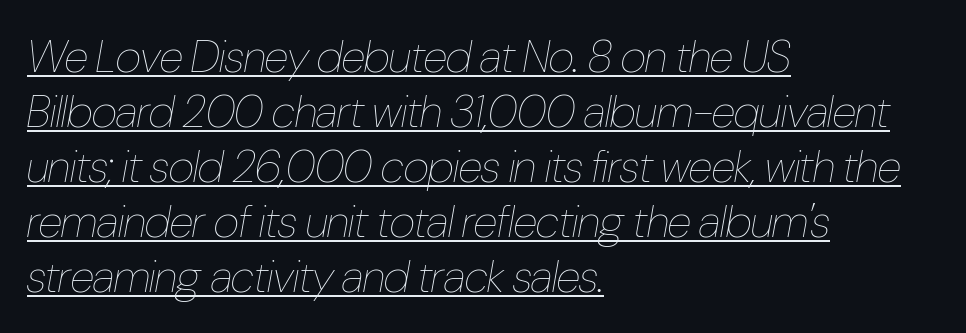
The image shows 45 px thin, condensed type, italic (leaning right); set left-aligned, line spacing 1.22x, normal letter spacing, underlined; low stroke contrast and a medium x-height.
